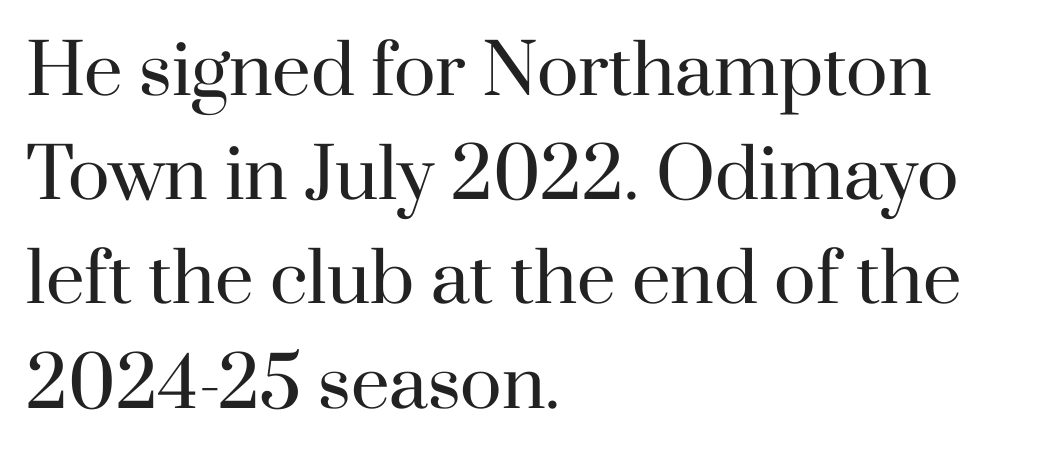
Q: Is the text bold? A: No.
Q: Is the text italic (slanted)? A: No, it is upright.
Q: Is the typeface a serif or a sans-serif typeface? A: Serif.
Q: Is the text underlined? A: No.
Q: How is the paragraph aligned? A: Left-aligned.
Q: Is the spacing between letters normal or unusually wide? A: Normal.
Q: Is the spacing between lines tight, normal or loose? A: Normal.
Q: Width (condensed, normal, or wide)? A: Normal.
Q: Stroke contrast? A: High.
Q: x-height? A: Small.
Q: Monospaced? A: No.
